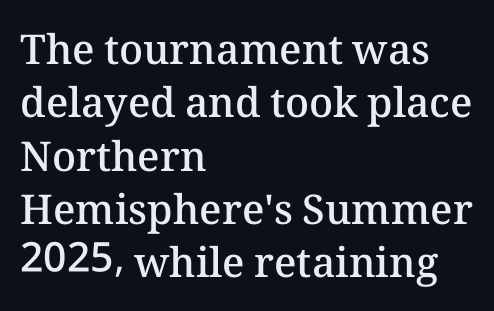
This is moderately heavy type, rendered in semibold. The passage shown is typed in a proportional face where columns would drift. The passage is arranged the way most books set body copy — flush left. This rendering leaves character spacing at its baseline value. The leading is moderate, giving the passage an even texture.
